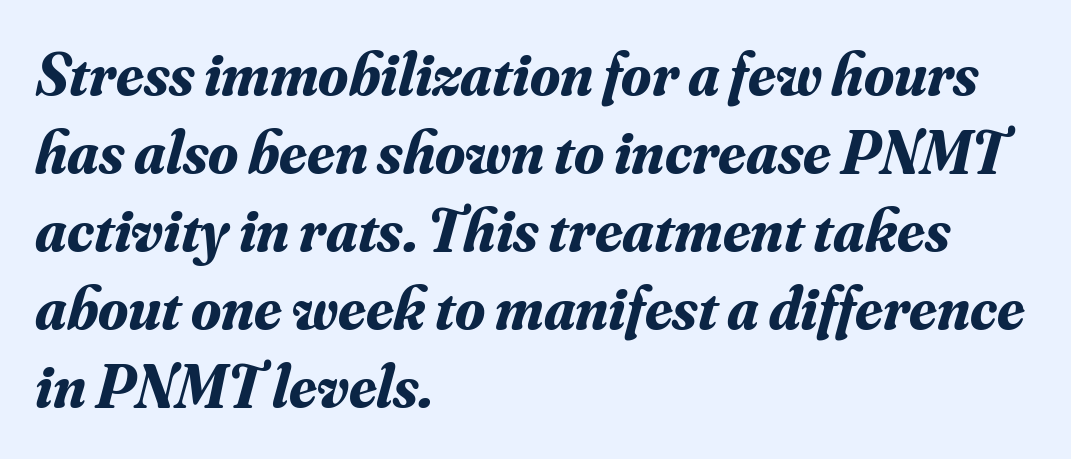
{"serif": "yes", "italic": "yes", "lean": "right", "slant_degrees": 16, "bold": "yes", "weight": "bold", "width": "normal", "stroke_contrast": "medium", "x_height": "small", "monospaced": "no", "underline": "no", "align": "left", "line_spacing": "normal", "line_spacing_ratio": 1.28, "letter_spacing": "normal", "letter_spacing_em": 0.0, "glyph_px": 61}
